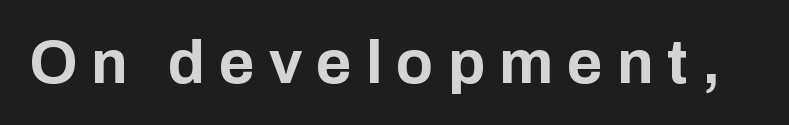
Q: Is the text bold? A: Yes.
Q: Is the text italic (slanted)? A: No, it is upright.
Q: Is the typeface a serif or a sans-serif typeface? A: Sans-serif.
Q: Is the text underlined? A: No.
Q: Is the spacing between letters normal or unusually wide? A: Unusually wide.
Q: Width (condensed, normal, or wide)? A: Normal.
Q: Stroke contrast? A: Low.
Q: x-height? A: Medium.
Q: Monospaced? A: No.
